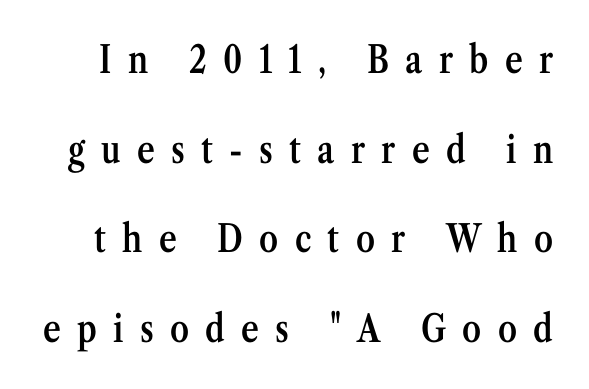
These lines stand farther apart than default settings would place them. The typeface chosen for these lines features serifs. Posture: straight, roman, zero tilt. The space beneath each line is pristine and unruled. Slightly chunky letters — semibold, I'd say, not full bold.
